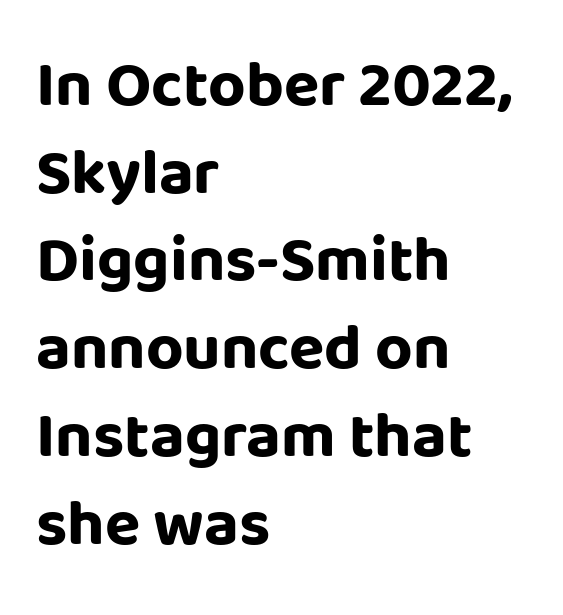
The image shows 65 px bold sans-serif type, upright; set left-aligned, normal line spacing (1.35x), normal letter spacing, not underlined; low stroke contrast and a large x-height.
